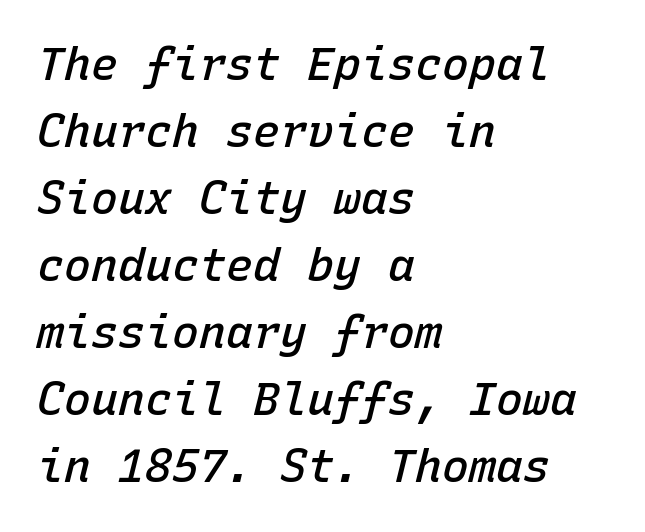
The image shows 45 px semibold type, italic (leaning right), monospaced; set left-aligned, normal line spacing (1.49x), normal letter spacing, not underlined; low stroke contrast and a medium x-height.
